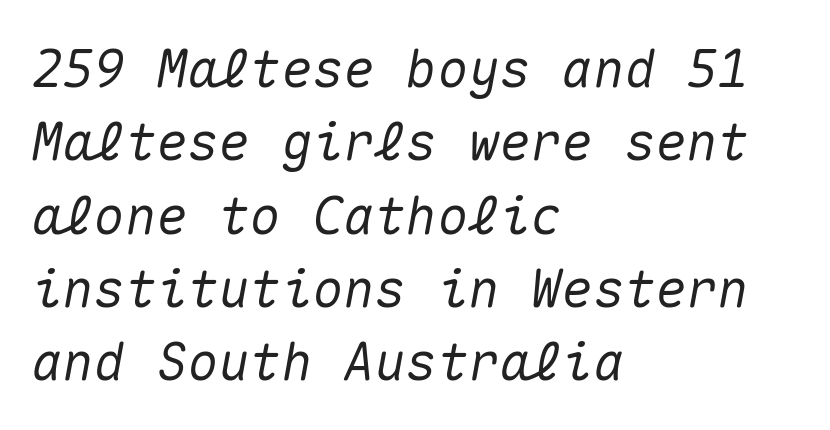
{"italic": "yes", "lean": "right", "slant_degrees": 10, "width": "normal", "stroke_contrast": "medium", "x_height": "medium", "monospaced": "yes", "underline": "no", "align": "left", "line_spacing": "normal", "line_spacing_ratio": 1.41, "letter_spacing": "normal", "letter_spacing_em": 0.0, "glyph_px": 52}
